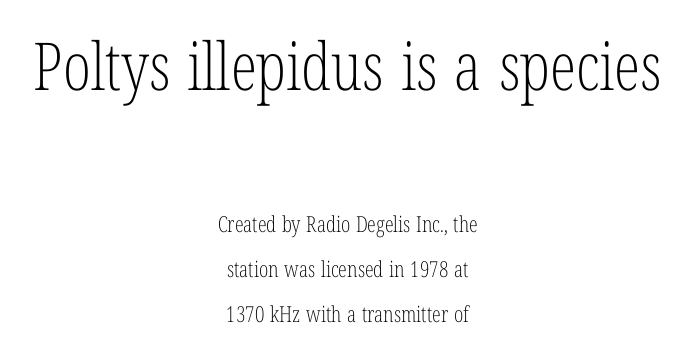
The image shows 66 px light, condensed serif type, upright; set centered, loose line spacing (2.06x), normal letter spacing, not underlined; the first (top) block is 3.0x larger; low stroke contrast and a medium x-height.
